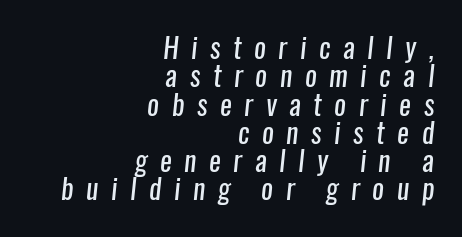
The passage shown is typed in a proportional face where columns would drift. Words float on clear page, feet unadorned. What's the leading like? Squeezed, with rows nearly overlapping. Notice how the passage keeps a crisp vertical edge on the right only. Letterform terminals end flat and unadorned throughout the passage. Heft: none added — not bold.
